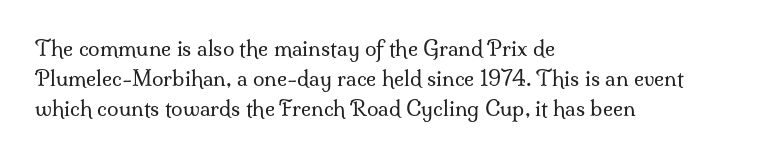
Q: Is the text bold? A: No.
Q: Is the text italic (slanted)? A: No, it is upright.
Q: Is the text underlined? A: No.
Q: How is the paragraph aligned? A: Left-aligned.
Q: Is the spacing between letters normal or unusually wide? A: Normal.
Q: Is the spacing between lines tight, normal or loose? A: Normal.
